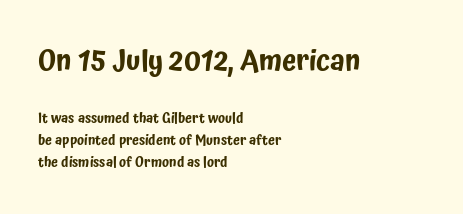
{"serif": "no", "italic": "no", "width": "condensed", "stroke_contrast": "low", "x_height": "medium", "monospaced": "no", "underline": "no", "align": "left", "line_spacing": "normal", "line_spacing_ratio": 1.58, "letter_spacing": "normal", "letter_spacing_em": 0.0, "larger_block": "first", "size_ratio": 2.07, "glyph_px": 29}
